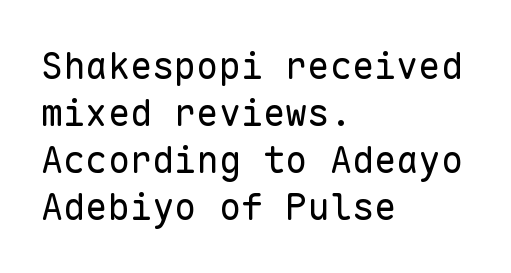
{"serif": "no", "italic": "no", "bold": "no", "weight": "regular", "width": "normal", "stroke_contrast": "low", "x_height": "medium", "monospaced": "yes", "underline": "no", "align": "left", "line_spacing": "normal", "line_spacing_ratio": 1.27, "letter_spacing": "normal", "letter_spacing_em": 0.0, "glyph_px": 37}
